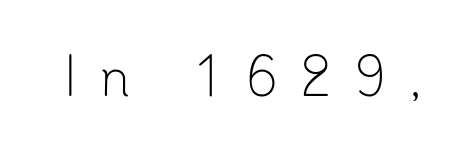
Q: Is the text bold? A: No.
Q: Is the text italic (slanted)? A: No, it is upright.
Q: Is the typeface a serif or a sans-serif typeface? A: Sans-serif.
Q: Is the text underlined? A: No.
Q: Is the spacing between letters normal or unusually wide? A: Unusually wide.
Q: Width (condensed, normal, or wide)? A: Normal.
Q: Stroke contrast? A: Low.
Q: x-height? A: Small.
Q: Monospaced? A: No.
